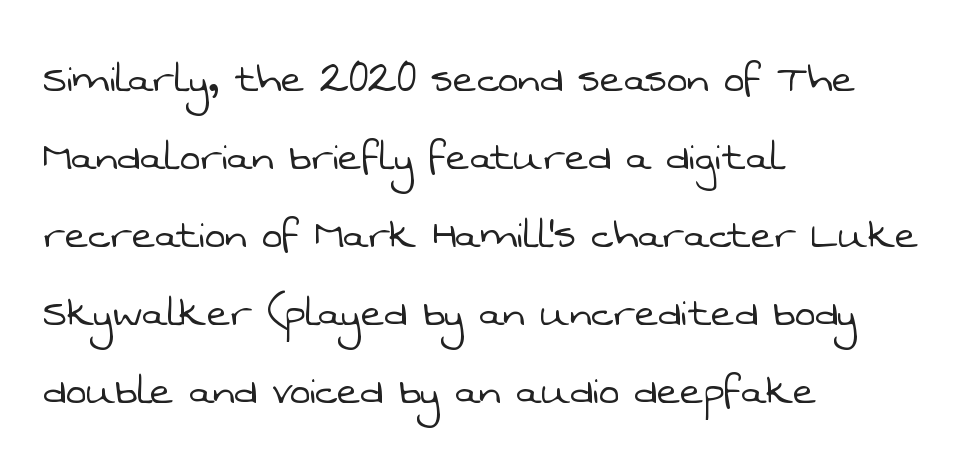
Q: Is the text bold? A: No.
Q: Is the typeface a serif or a sans-serif typeface? A: Sans-serif.
Q: Is the text underlined? A: No.
Q: How is the paragraph aligned? A: Left-aligned.
Q: Is the spacing between letters normal or unusually wide? A: Normal.
Q: Is the spacing between lines tight, normal or loose? A: Normal.
Q: Width (condensed, normal, or wide)? A: Normal.
Q: Stroke contrast? A: Low.
Q: x-height? A: Medium.
Q: Monospaced? A: No.
